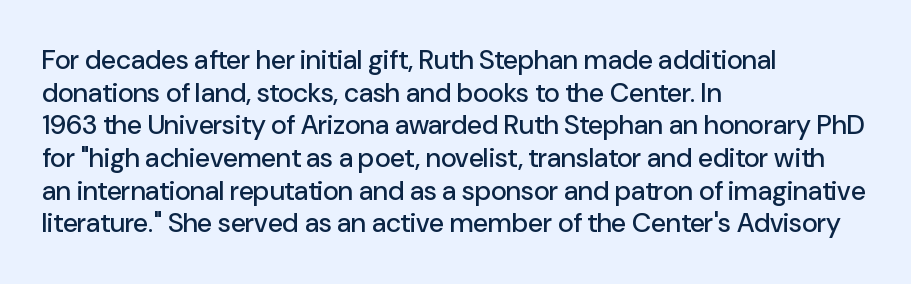
{"italic": "no", "underline": "no", "align": "left", "line_spacing_ratio": 1.21, "letter_spacing": "normal", "letter_spacing_em": 0.0, "glyph_px": 27}
